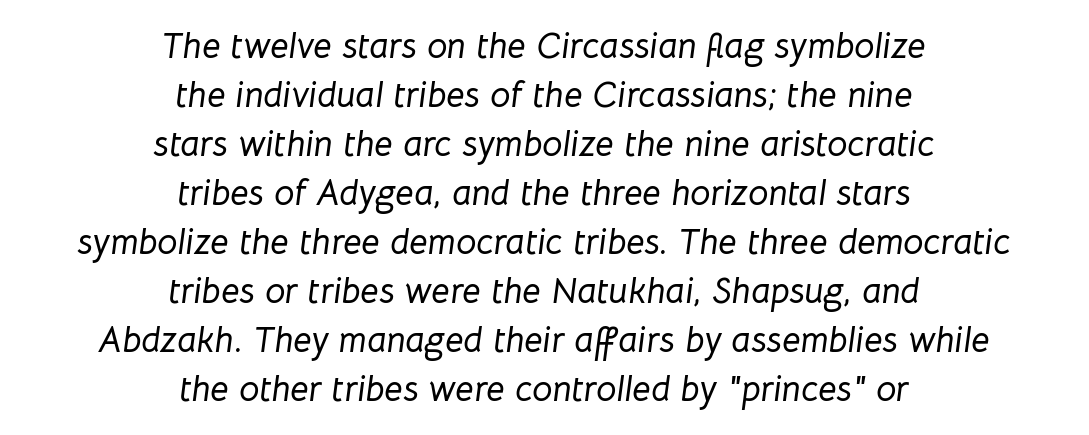
Between one letter and the next there's only the usual sliver of space. Is there much room between lines? A standard amount, neither cramped nor airy. The whole block is typeset with a tilt. Each letter keeps its own natural width here, so spacing adapts to shape.
